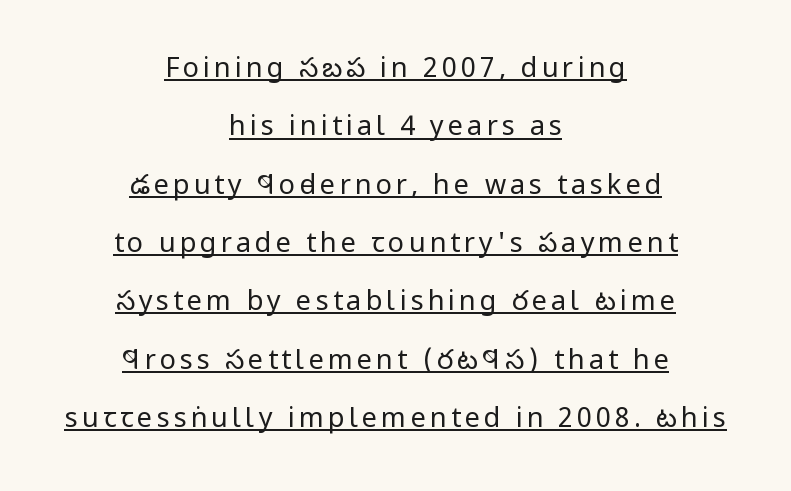
{"italic": "no", "bold": "no", "underline": "yes", "align": "center", "line_spacing": "loose", "line_spacing_ratio": 2.16, "glyph_px": 27}
